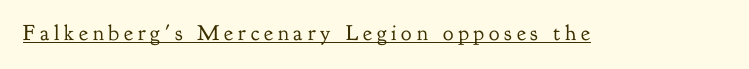
Weight: regular or lighter. Decoration check: the copy is underlined. The lettering stays uniformly vertical, giving the passage a roman look. A typesetter would call this heavily tracked-out type.
